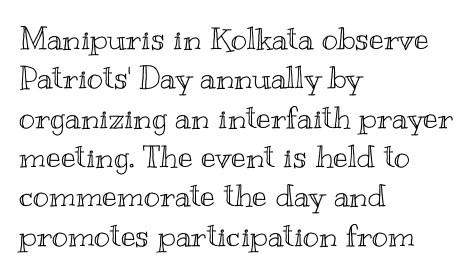
The foot of each line stays bare and open. Rendered with straight, roman letterforms. All the whitespace from short lines collects on the right. Is this a fixed-width face? No — the glyphs have proportional, varying widths.
